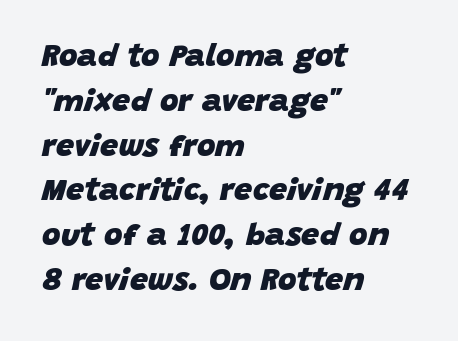
Bare-footed words on every line. Yep, that's italic — everything's leaning. This sample uses plain, unmodified letter spacing. These lines carry a lot of weight — the face is fully bold. Do the characters align in a grid? No, the font is proportional. Is the block centered? No — it sits flush against the left margin.
